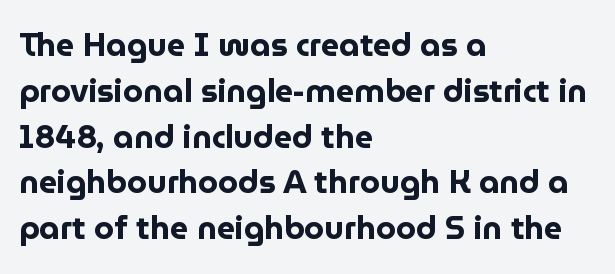
Reading down the block, your eye returns to a fixed left position each line. What stands out about the letter spacing? Nothing — it is the standard amount. The string is rendered with underlining switched off. A typesetter would mark this as roman, not italic.
